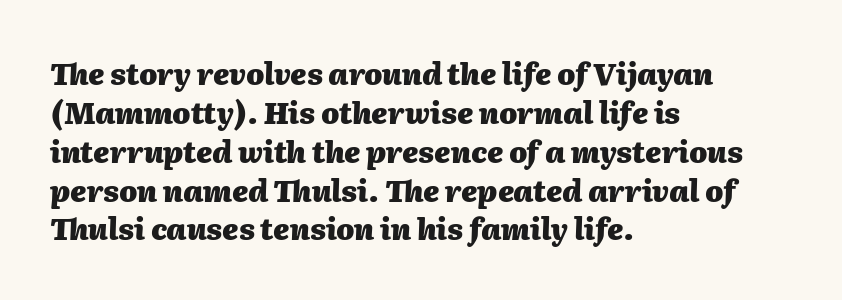
Italic: yes, the glyphs are oblique. Caption: multi-line text, flush left, ragged right. Underlining? Definitely not there. How heavy is the stroke? Heavy — this is a bold. Normally led — the rows are evenly, conventionally spaced. The rendering uses natural spacing where letterforms have individual widths.
